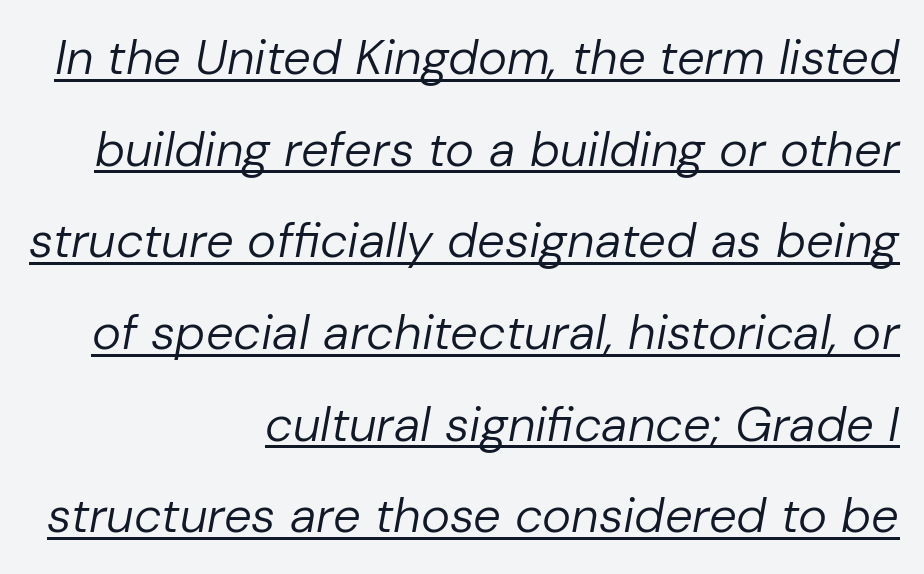
The passage is arranged like a letterhead date or caption credit — flush right. Counters stay open thanks to moderate or lighter strokes. These lines were composed using italics. Short note: letters normally spaced. Each letter keeps its own natural width here, so spacing adapts to shape.
